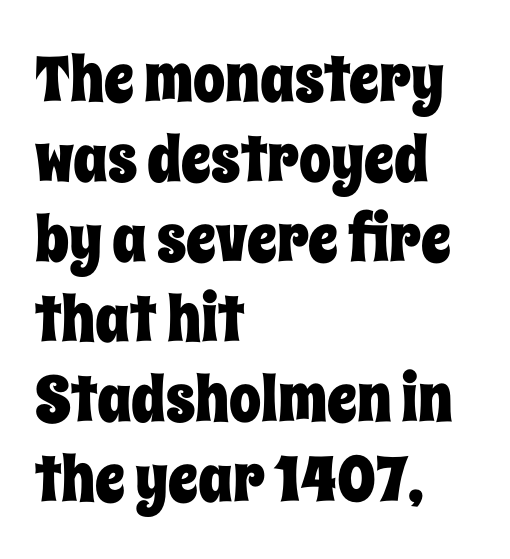
Nobody touched the tracking dial on this one. Plain, unruled lines of type. The vertical gap from one line to the next is medium. Italic: no, the glyphs are upright roman.
